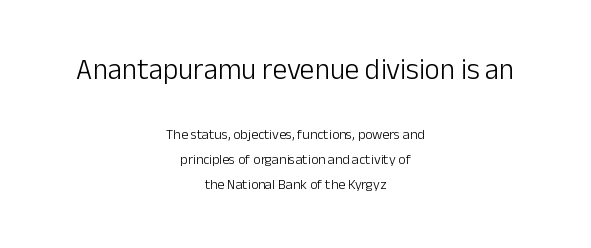
The image shows 29 px light sans-serif type, upright; set centered, line spacing 1.79x, normal letter spacing, not underlined; the first (top) block is 2.07x larger; low stroke contrast and a medium x-height.
